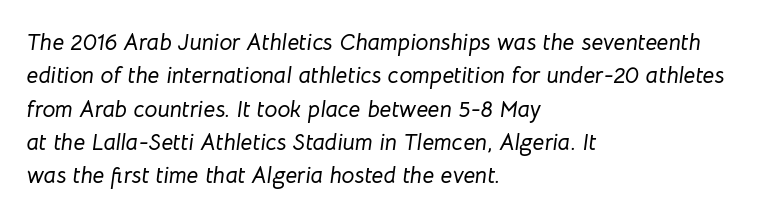
The face used here is rendered with its standard letterfit. A clean baseline with only descenders dipping below it. Caption: multi-line text, flush left, ragged right. Compared with ordinary roman type, these characters are visibly tilted. Vertical spacing — default.
